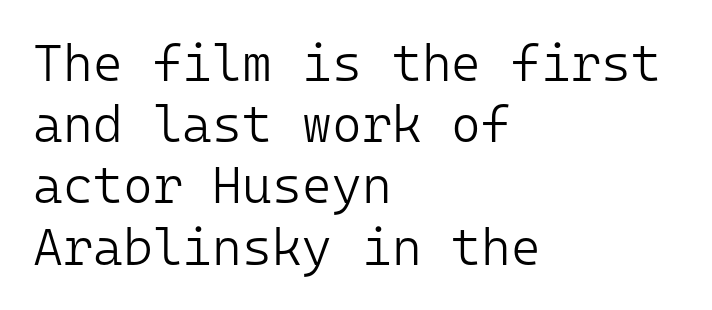
{"serif": "no", "italic": "no", "bold": "no", "weight": "light", "width": "normal", "stroke_contrast": "low", "x_height": "medium", "monospaced": "yes", "underline": "no", "align": "left", "line_spacing_ratio": 1.2, "letter_spacing": "normal", "letter_spacing_em": 0.0, "glyph_px": 51}
